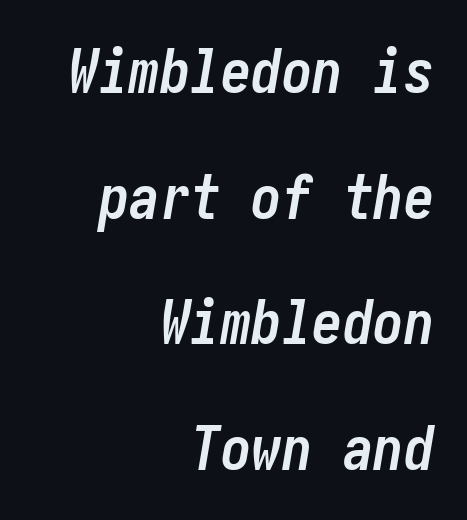
{"italic": "yes", "lean": "right", "slant_degrees": 10, "bold": "yes", "weight": "semibold", "width": "condensed", "stroke_contrast": "low", "x_height": "medium", "underline": "no", "align": "right", "line_spacing": "loose", "line_spacing_ratio": 2.06, "letter_spacing": "normal", "letter_spacing_em": 0.0, "glyph_px": 61}
